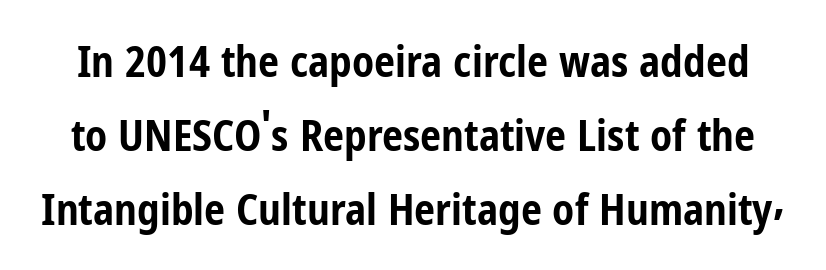
The image shows 42 px bold, condensed sans-serif type, upright; set line spacing 1.76x, normal letter spacing, not underlined; low stroke contrast and a medium x-height.
